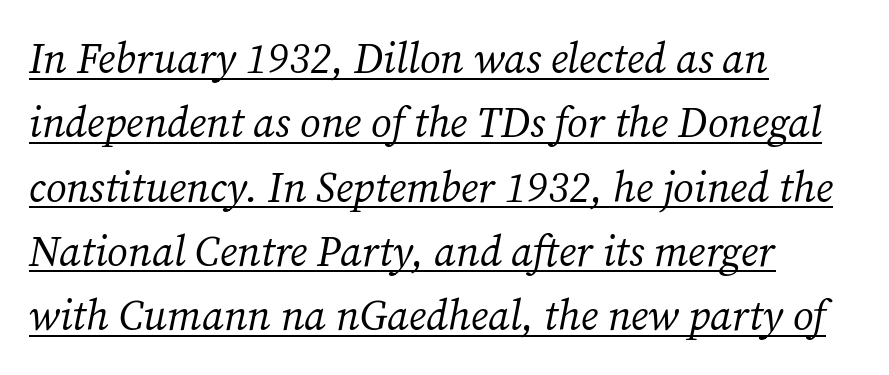
Leading: standard. A rule runs beneath these lines of type. Short and long lines alike share a common starting point at left. Weight: regular or lighter. The lettering tilts uniformly, giving the passage an italic look. Yep, those are serifs on the letters.
